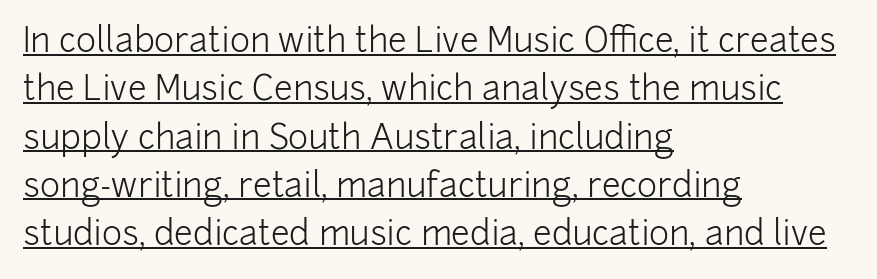
{"serif": "no", "italic": "no", "bold": "no", "weight": "light", "width": "normal", "stroke_contrast": "low", "x_height": "medium", "monospaced": "no", "underline": "yes", "align": "left", "line_spacing": "normal", "line_spacing_ratio": 1.42, "letter_spacing": "normal", "letter_spacing_em": 0.0, "glyph_px": 34}
